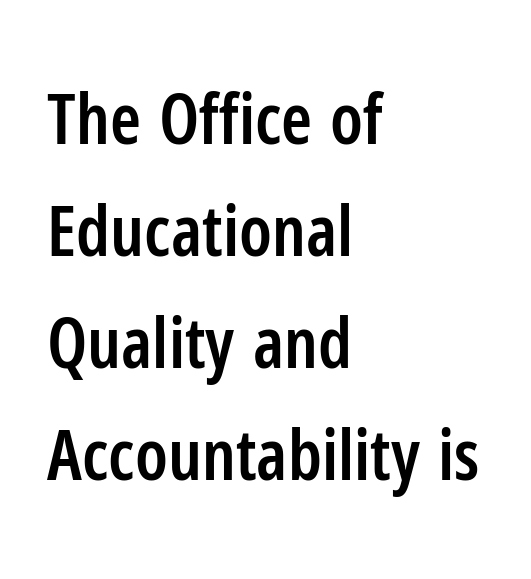
The type is set solid horizontally, with unmodified tracking. These lines are composed in type without serifs. The letters stand upright; this is a roman face. Vertical spacing — default.
